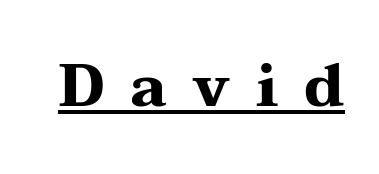
Q: Is the text bold? A: Yes.
Q: Is the text italic (slanted)? A: No, it is upright.
Q: Is the typeface a serif or a sans-serif typeface? A: Serif.
Q: Is the text underlined? A: Yes.
Q: Is the spacing between letters normal or unusually wide? A: Unusually wide.
Q: Width (condensed, normal, or wide)? A: Wide.
Q: Stroke contrast? A: Medium.
Q: x-height? A: Medium.
Q: Monospaced? A: No.
